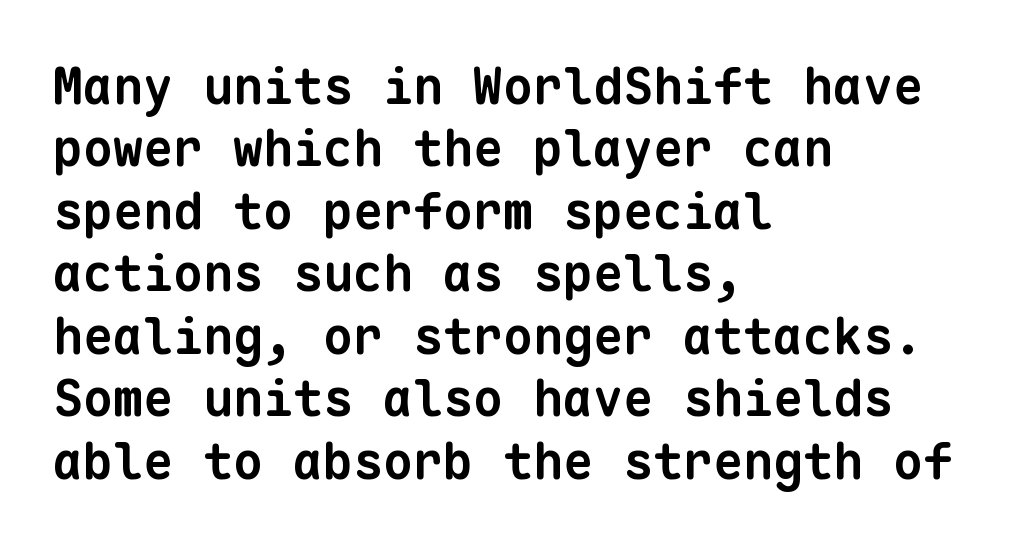
Q: Is the text bold? A: Yes.
Q: Is the typeface a serif or a sans-serif typeface? A: Sans-serif.
Q: Is the text underlined? A: No.
Q: How is the paragraph aligned? A: Left-aligned.
Q: Is the spacing between letters normal or unusually wide? A: Normal.
Q: Is the spacing between lines tight, normal or loose? A: Normal.
Q: Width (condensed, normal, or wide)? A: Normal.
Q: Stroke contrast? A: Low.
Q: x-height? A: Medium.
Q: Monospaced? A: Yes.
